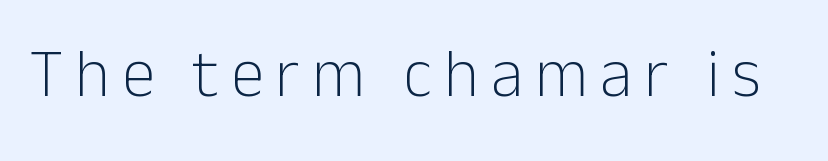
The passage shown is typed in a proportional face where columns would drift. You can tell it's not italic because the verticals are truly vertical. The weight would be labelled regular, book, light, or lighter still. Type style note: lacks serifs. The specimen omits any rule beneath the text block's lines.
